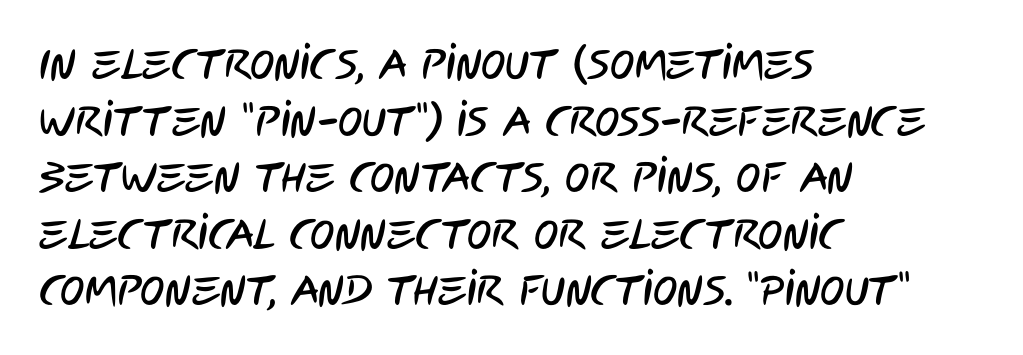
Q: Is the typeface a serif or a sans-serif typeface? A: Sans-serif.
Q: Is the text underlined? A: No.
Q: How is the paragraph aligned? A: Left-aligned.
Q: Is the spacing between letters normal or unusually wide? A: Normal.
Q: Is the spacing between lines tight, normal or loose? A: Normal.
Q: Width (condensed, normal, or wide)? A: Condensed.
Q: Stroke contrast? A: Low.
Q: x-height? A: Large.
Q: Monospaced? A: No.
